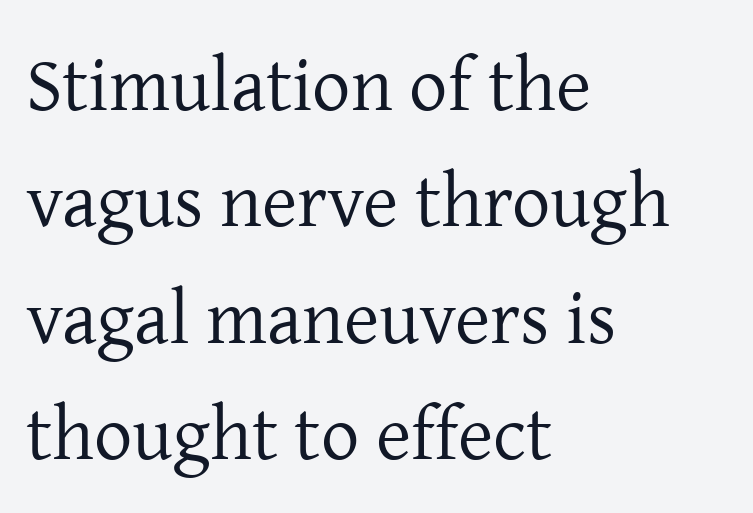
{"serif": "yes", "italic": "no", "bold": "no", "weight": "regular", "width": "normal", "stroke_contrast": "low", "x_height": "medium", "monospaced": "no", "underline": "no", "align": "left", "line_spacing": "normal", "line_spacing_ratio": 1.53, "letter_spacing": "normal", "letter_spacing_em": 0.0, "glyph_px": 76}
